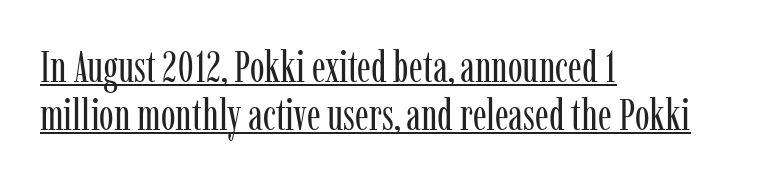
Are there feet on the stems? There are — it's a serif. Note the varied advance widths — an 'i' is clearly narrower than an 'm'. Posture: straight, roman, zero tilt. Notice how a bar underscores the lettering throughout.
